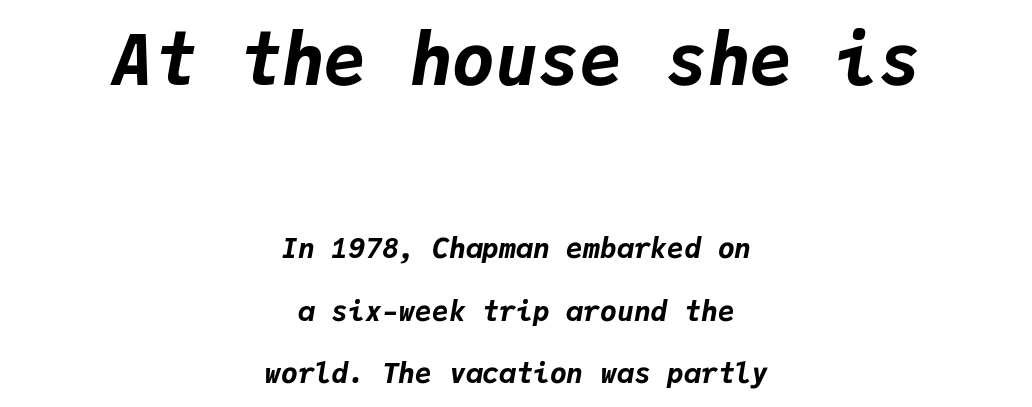
The block sitting higher on the canvas is the one with enlarged characters. Heavy-handed strokes throughout: this text is bold. Words appear dense and cohesive because spacing is normal. The area under the type is left untouched. Airy leading. The letters march in equal steps, a hallmark of fixed-pitch type.
